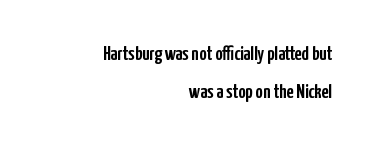
Q: Is the text italic (slanted)? A: No, it is upright.
Q: Is the text underlined? A: No.
Q: How is the paragraph aligned? A: Right-aligned.
Q: Is the spacing between letters normal or unusually wide? A: Normal.
